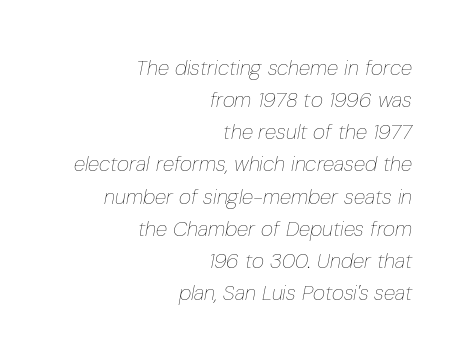
The image shows 21 px text type, italic (leaning right); set right-aligned, normal line spacing (1.53x), normal letter spacing, not underlined.
